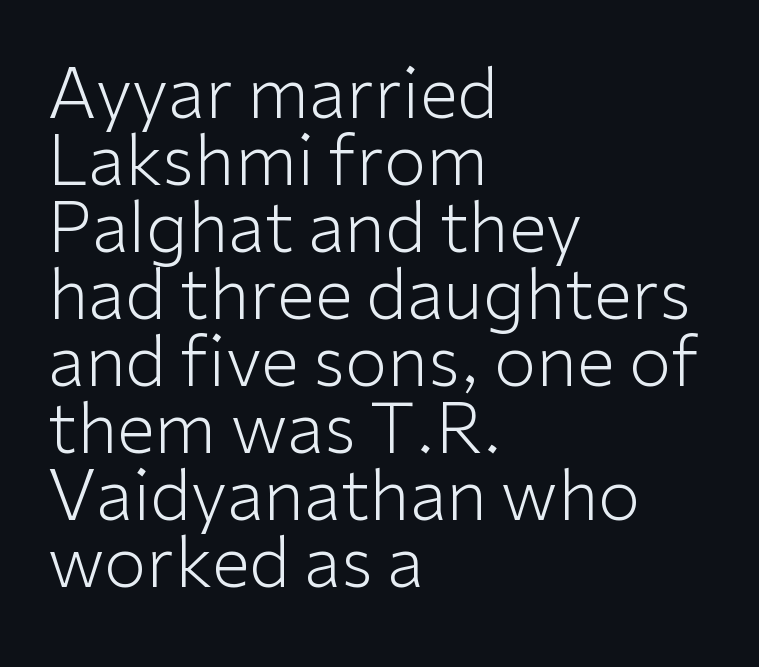
{"serif": "no", "italic": "no", "bold": "no", "weight": "light", "width": "normal", "stroke_contrast": "low", "x_height": "medium", "monospaced": "no", "underline": "no", "align": "left", "line_spacing": "tight", "line_spacing_ratio": 0.97, "letter_spacing": "normal", "letter_spacing_em": 0.0, "glyph_px": 69}
